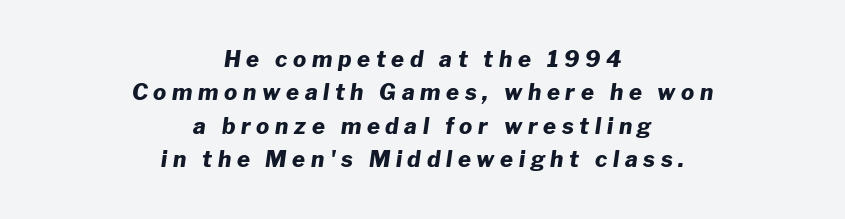
Q: Is the text bold? A: Yes.
Q: Is the text italic (slanted)? A: Yes, it leans right by about 8 degrees.
Q: Is the text underlined? A: No.
Q: How is the paragraph aligned? A: Centered.
Q: Is the spacing between letters normal or unusually wide? A: Unusually wide.
Q: Is the spacing between lines tight, normal or loose? A: Normal.
